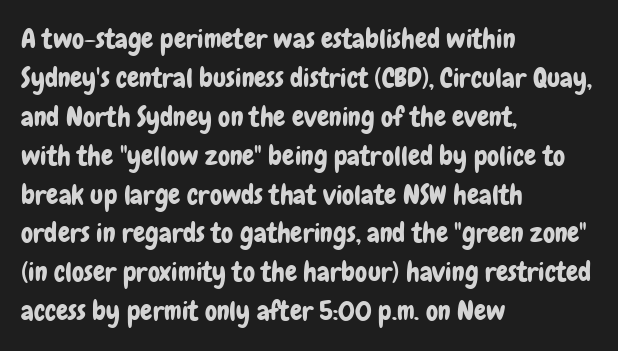
Q: Is the text italic (slanted)? A: No, it is upright.
Q: Is the text underlined? A: No.
Q: How is the paragraph aligned? A: Left-aligned.
Q: Is the spacing between letters normal or unusually wide? A: Normal.
Q: Is the spacing between lines tight, normal or loose? A: Normal.
